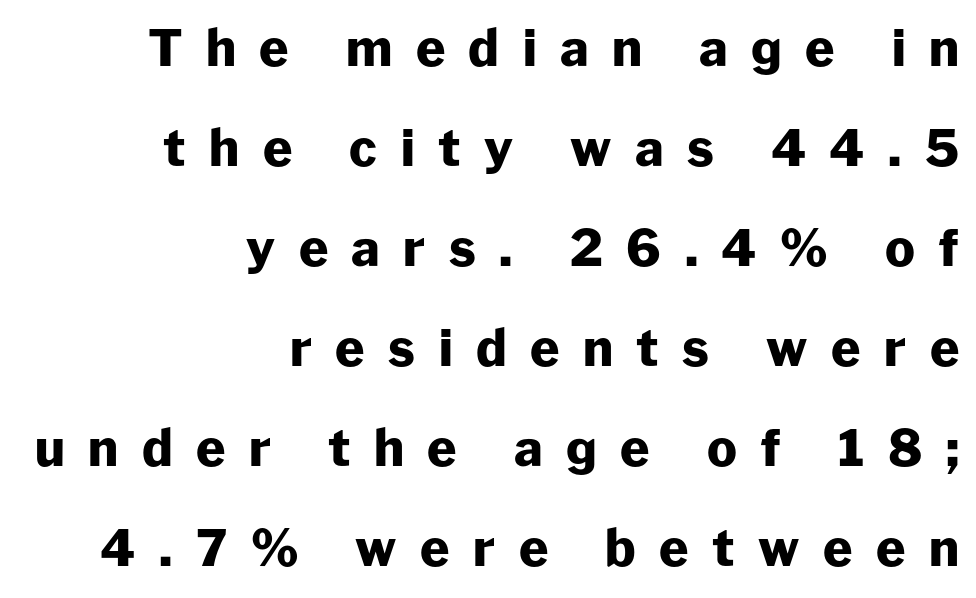
{"serif": "no", "italic": "no", "bold": "yes", "weight": "heavy", "width": "normal", "stroke_contrast": "low", "x_height": "medium", "monospaced": "no", "underline": "no", "align": "right", "line_spacing": "loose", "line_spacing_ratio": 2.0, "letter_spacing": "wide", "letter_spacing_em": 0.47, "glyph_px": 50}
